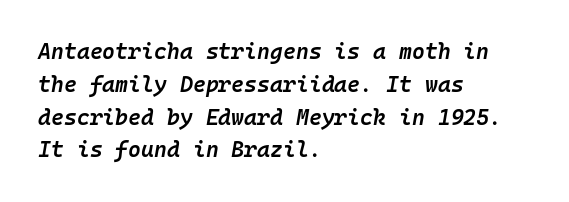
The image shows 22 px text type, italic (leaning right); set left-aligned, normal line spacing (1.49x), normal letter spacing, not underlined.
